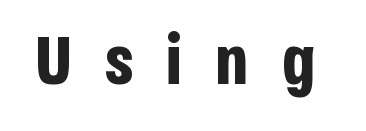
The image shows 68 px bold, condensed sans-serif type, upright; set unusually wide letter spacing (+0.45 em), not underlined; low stroke contrast and a large x-height.
